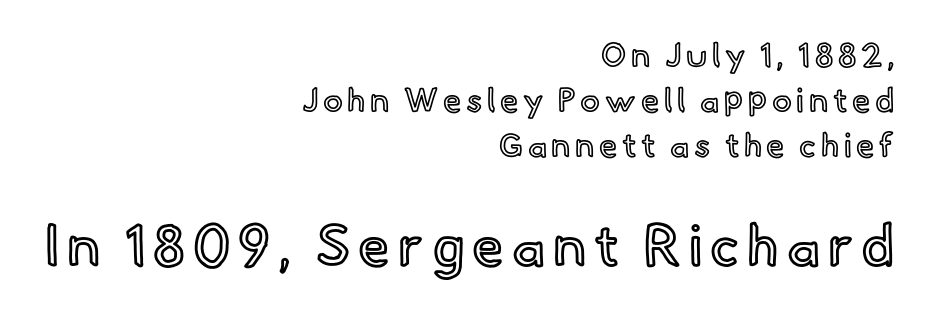
{"italic": "no", "width": "normal", "x_height": "small", "monospaced": "no", "underline": "no", "align": "right", "line_spacing": "normal", "line_spacing_ratio": 1.36, "larger_block": "second", "size_ratio": 1.73, "glyph_px": 57}
